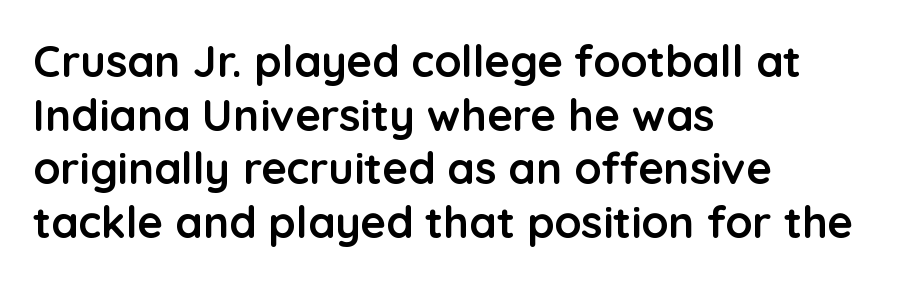
Designer's note — italics off, roman on. Inter-character spacing is left at the font's built-in metrics. Every letter is thick-stroked: bold, no question. Nope, no serifs anywhere on these letters. The paragraph has a hard left edge and a soft right edge. Note the varied advance widths — an 'i' is clearly narrower than an 'm'.
